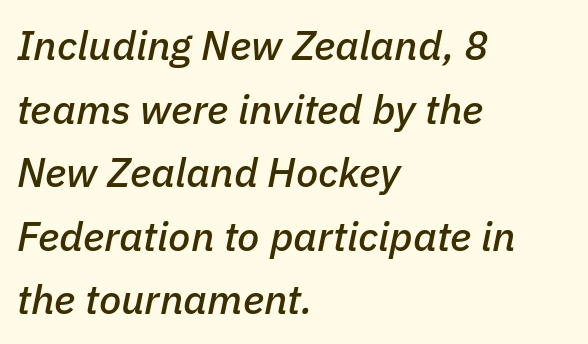
Q: Is the text italic (slanted)? A: Yes, it leans right by about 11 degrees.
Q: Is the text underlined? A: No.
Q: How is the paragraph aligned? A: Left-aligned.
Q: Is the spacing between letters normal or unusually wide? A: Normal.
Q: Is the spacing between lines tight, normal or loose? A: Normal.
Q: Width (condensed, normal, or wide)? A: Normal.
Q: Stroke contrast? A: Low.
Q: x-height? A: Medium.
Q: Monospaced? A: No.
